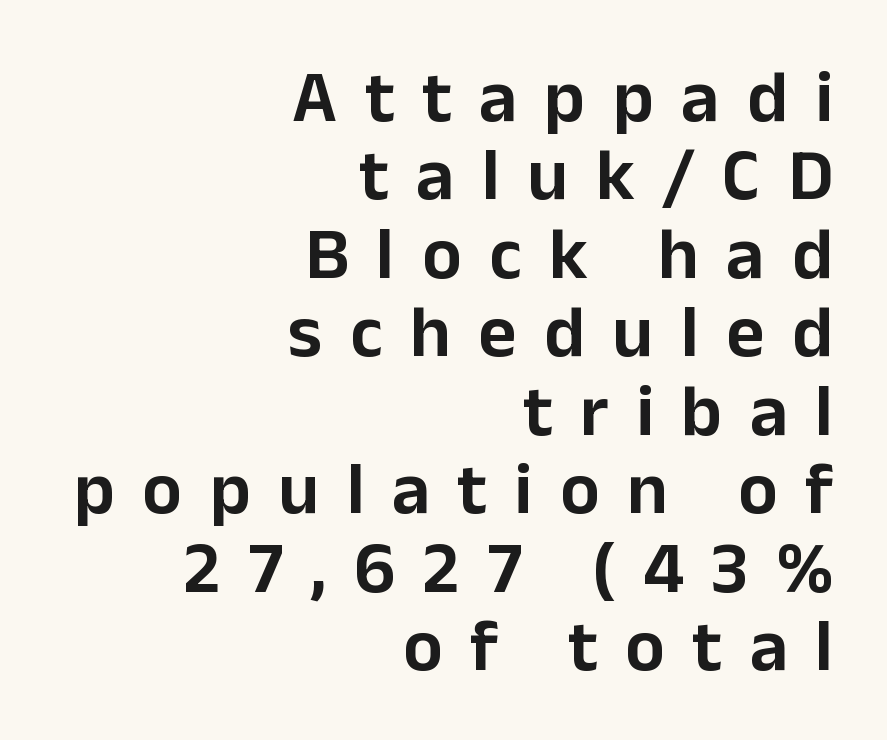
The image shows 74 px sans-serif type, upright; set right-aligned, tight line spacing (1.06x), unusually wide letter spacing (+0.37 em), not underlined; low stroke contrast and a medium x-height.
